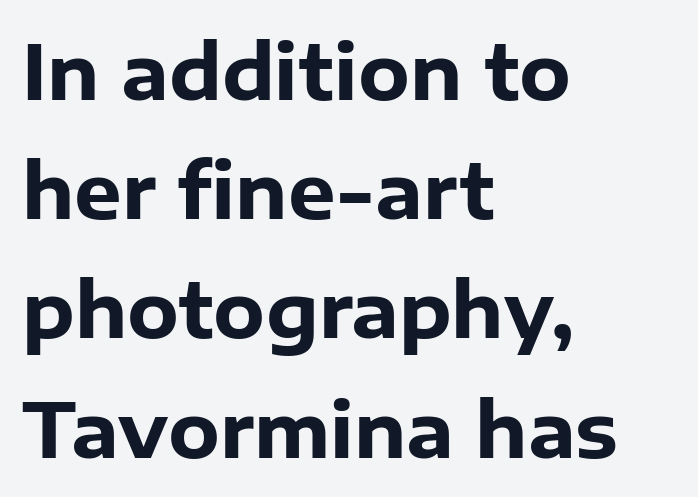
Q: Is the text bold? A: Yes.
Q: Is the text italic (slanted)? A: No, it is upright.
Q: Is the typeface a serif or a sans-serif typeface? A: Sans-serif.
Q: Is the text underlined? A: No.
Q: How is the paragraph aligned? A: Left-aligned.
Q: Is the spacing between letters normal or unusually wide? A: Normal.
Q: Is the spacing between lines tight, normal or loose? A: Normal.
Q: Width (condensed, normal, or wide)? A: Normal.
Q: Stroke contrast? A: Low.
Q: x-height? A: Medium.
Q: Monospaced? A: No.
